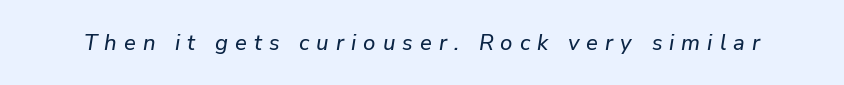
The image shows 22 px text type, italic (leaning right); set unusually wide letter spacing (+0.32 em), not underlined.
